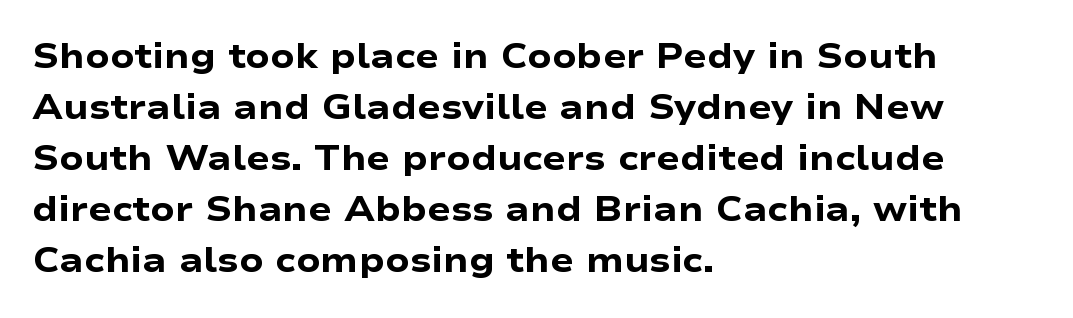
The image shows 35 px heavy, wide sans-serif type, upright; set left-aligned, normal line spacing (1.46x), normal letter spacing, not underlined; low stroke contrast and a medium x-height.
